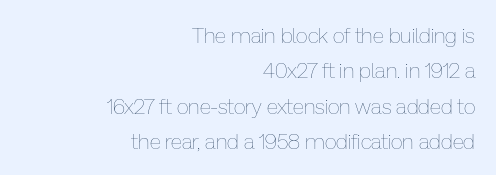
{"italic": "no", "bold": "no", "underline": "no", "align": "right", "line_spacing": "normal", "line_spacing_ratio": 1.68, "letter_spacing": "normal", "letter_spacing_em": 0.0, "glyph_px": 21}
